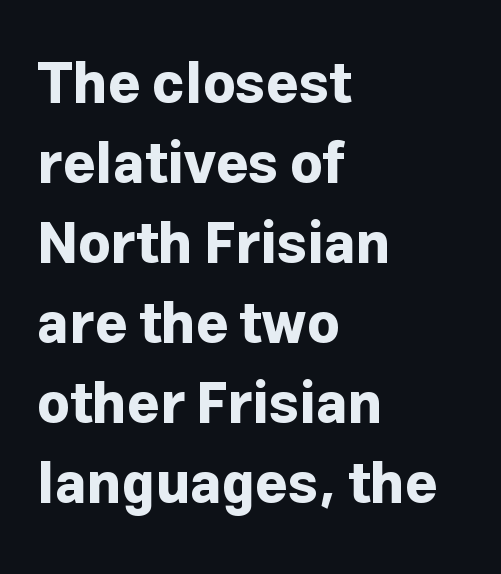
Q: Is the text bold? A: Yes.
Q: Is the text italic (slanted)? A: No, it is upright.
Q: Is the typeface a serif or a sans-serif typeface? A: Sans-serif.
Q: Is the text underlined? A: No.
Q: How is the paragraph aligned? A: Left-aligned.
Q: Is the spacing between letters normal or unusually wide? A: Normal.
Q: Is the spacing between lines tight, normal or loose? A: Normal.
Q: Width (condensed, normal, or wide)? A: Normal.
Q: Stroke contrast? A: Low.
Q: x-height? A: Medium.
Q: Monospaced? A: No.
